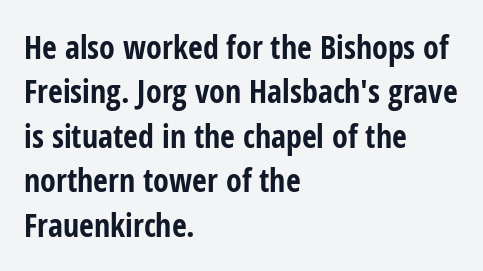
Is this a sans? Yes — the strokes have no serifs. A roman cut, with each character standing at attention. Students, this is bold: see how much ink each stroke carries. Short and long lines alike share a common starting point at left. Is this a fixed-width face? No — the glyphs have proportional, varying widths. No word sits above an underline.
